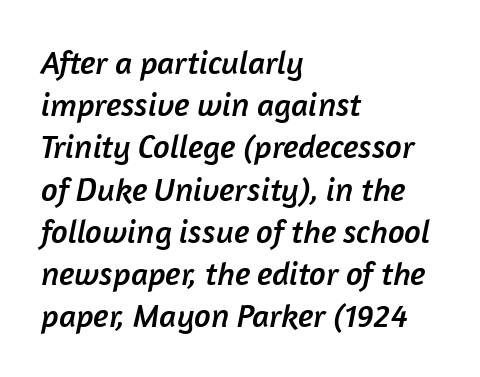
{"serif": "no", "width": "normal", "stroke_contrast": "low", "x_height": "medium", "monospaced": "no", "underline": "no", "align": "left", "line_spacing": "normal", "line_spacing_ratio": 1.28, "letter_spacing": "normal", "letter_spacing_em": 0.0, "glyph_px": 33}
